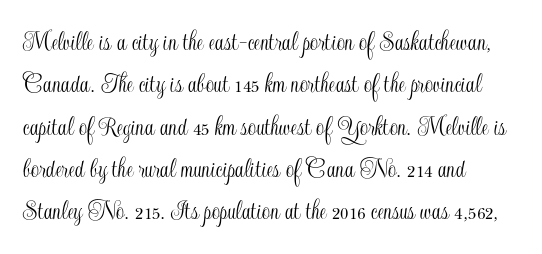
{"width": "condensed", "x_height": "small", "monospaced": "no", "underline": "no", "align": "left", "line_spacing": "normal", "line_spacing_ratio": 1.46, "letter_spacing": "normal", "letter_spacing_em": 0.0, "glyph_px": 29}
